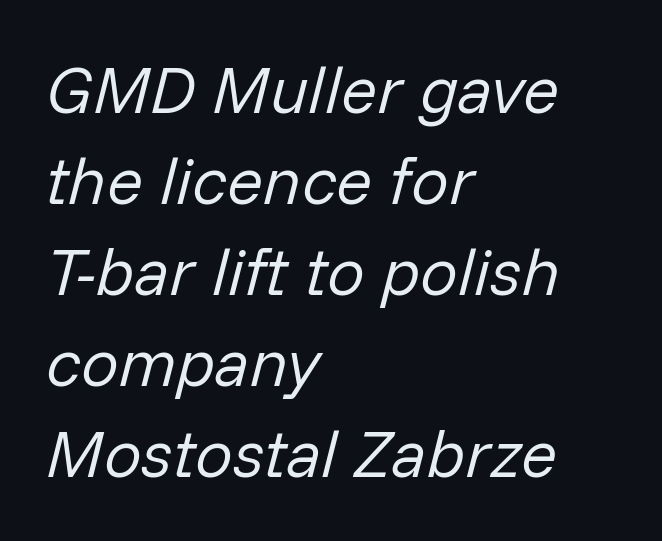
Q: Is the text bold? A: No.
Q: Is the text italic (slanted)? A: Yes, it leans right by about 14 degrees.
Q: Is the text underlined? A: No.
Q: How is the paragraph aligned? A: Left-aligned.
Q: Is the spacing between letters normal or unusually wide? A: Normal.
Q: Is the spacing between lines tight, normal or loose? A: Normal.
Q: Width (condensed, normal, or wide)? A: Normal.
Q: Stroke contrast? A: Low.
Q: x-height? A: Medium.
Q: Monospaced? A: No.
